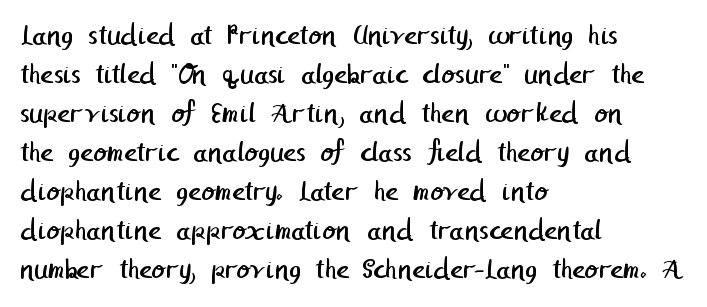
Q: Is the text bold? A: No.
Q: Is the typeface a serif or a sans-serif typeface? A: Sans-serif.
Q: Is the text underlined? A: No.
Q: How is the paragraph aligned? A: Left-aligned.
Q: Is the spacing between letters normal or unusually wide? A: Normal.
Q: Is the spacing between lines tight, normal or loose? A: Normal.
Q: Width (condensed, normal, or wide)? A: Normal.
Q: Stroke contrast? A: Low.
Q: x-height? A: Medium.
